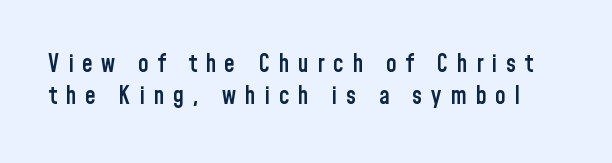
{"italic": "no", "bold": "semi", "underline": "no", "line_spacing": "normal", "line_spacing_ratio": 1.34, "letter_spacing": "wide", "letter_spacing_em": 0.36, "glyph_px": 24}
